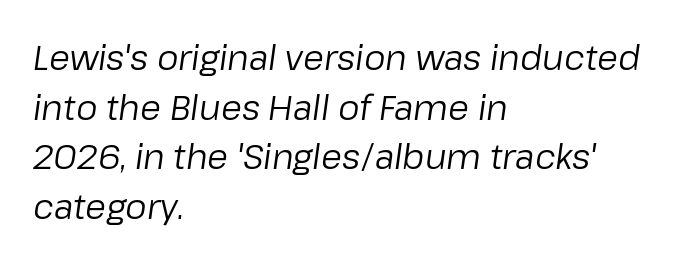
Q: Is the text bold? A: No.
Q: Is the text italic (slanted)? A: Yes, it leans right by about 8 degrees.
Q: Is the text underlined? A: No.
Q: How is the paragraph aligned? A: Left-aligned.
Q: Is the spacing between letters normal or unusually wide? A: Normal.
Q: Is the spacing between lines tight, normal or loose? A: Normal.
Q: Width (condensed, normal, or wide)? A: Normal.
Q: Stroke contrast? A: Low.
Q: x-height? A: Medium.
Q: Monospaced? A: No.
